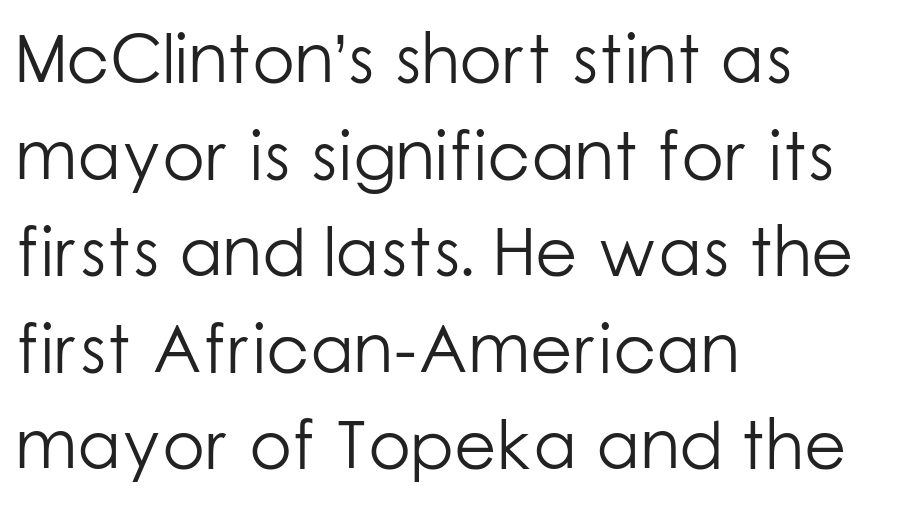
The passage shown is typed in a proportional face where columns would drift. Line spacing here is normal. This rendering uses left alignment, leaving the right contour irregular. Nothing sits at the stroke ends, so this counts as sans-serif.
